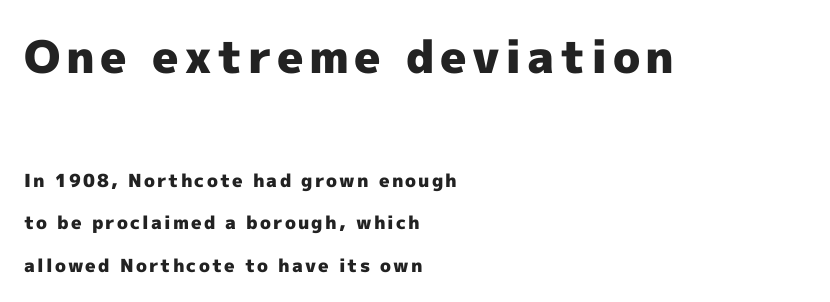
The image shows 45 px heavy sans-serif type, upright; set left-aligned, loose line spacing (2.37x), not underlined; the first (top) block is 2.5x larger; a medium x-height.
